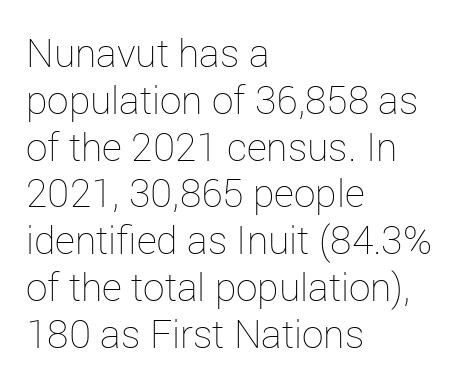
The compositor pushed each line to the left boundary. These lines keep a tight, regular rhythm from letter to letter. Is this a fixed-width face? No — the glyphs have proportional, varying widths. The passage shown is not bold in any degree. The specimen reads as upright at a glance.
